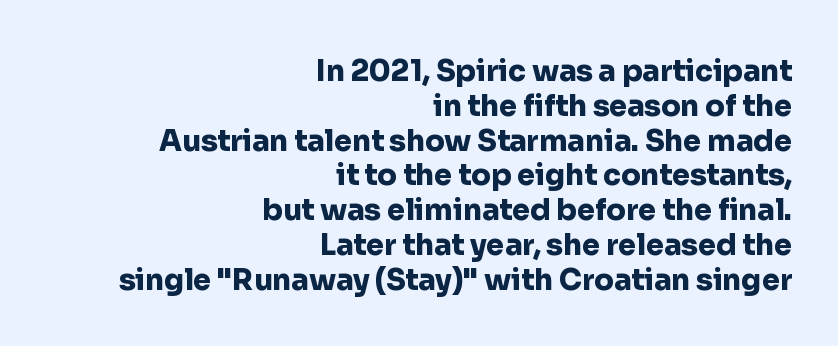
Inter-character spacing is left at the font's built-in metrics. Anything drawn beneath the words? Only blank space. A roman cut, with each character standing at attention. Line ends are locked; line starts wander. The glyphs have the mass of a bold cut.
